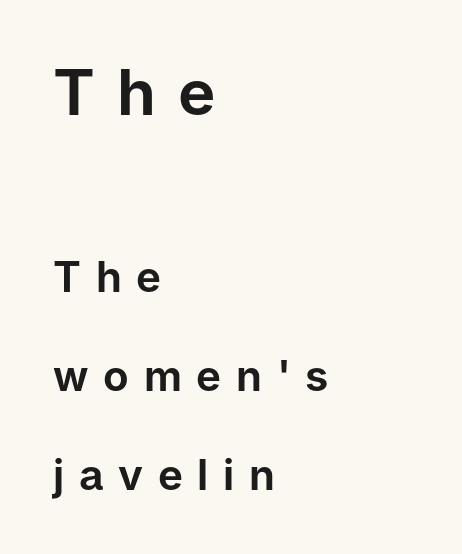
Q: Is the text italic (slanted)? A: No, it is upright.
Q: Is the typeface a serif or a sans-serif typeface? A: Sans-serif.
Q: Is the text underlined? A: No.
Q: How is the paragraph aligned? A: Left-aligned.
Q: Is the spacing between letters normal or unusually wide? A: Unusually wide.
Q: Is the spacing between lines tight, normal or loose? A: Loose.
Q: Which block of text is set in a larger size, the first (top) or the second (bottom)? A: The first (top) one.
Q: Width (condensed, normal, or wide)? A: Normal.
Q: Stroke contrast? A: Low.
Q: x-height? A: Medium.
Q: Monospaced? A: No.
